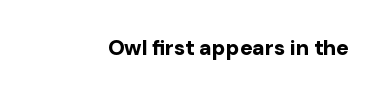
Q: Is the text bold? A: Yes.
Q: Is the text italic (slanted)? A: No, it is upright.
Q: Is the text underlined? A: No.
Q: Is the spacing between letters normal or unusually wide? A: Normal.
